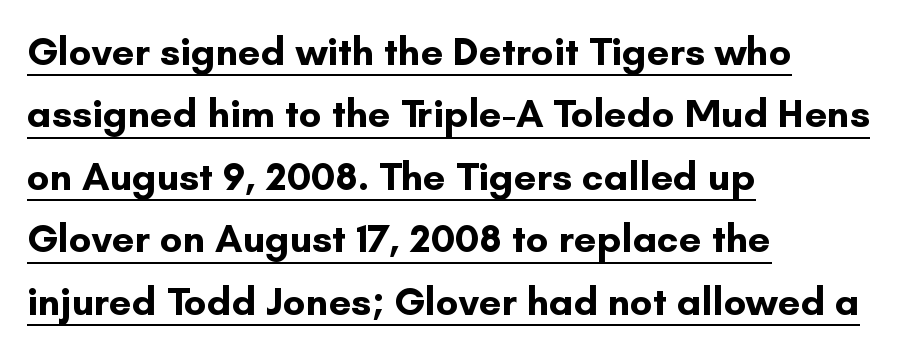
Q: Is the text bold? A: Yes.
Q: Is the text italic (slanted)? A: No, it is upright.
Q: Is the typeface a serif or a sans-serif typeface? A: Sans-serif.
Q: Is the text underlined? A: Yes.
Q: How is the paragraph aligned? A: Left-aligned.
Q: Is the spacing between letters normal or unusually wide? A: Normal.
Q: Is the spacing between lines tight, normal or loose? A: Normal.
Q: Width (condensed, normal, or wide)? A: Normal.
Q: Stroke contrast? A: Low.
Q: x-height? A: Small.
Q: Monospaced? A: No.
